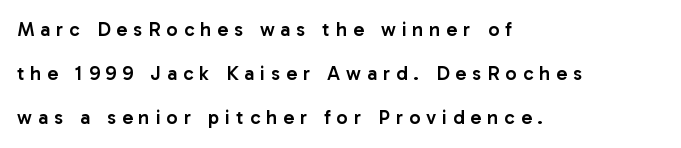
When letters stand straight like this, we call the style roman or upright. Does the leading feel generous? Absolutely, it's lavish. Just letters on the line, the space beneath them empty. The lines in this sample share a left origin and differ only in where they stop.
